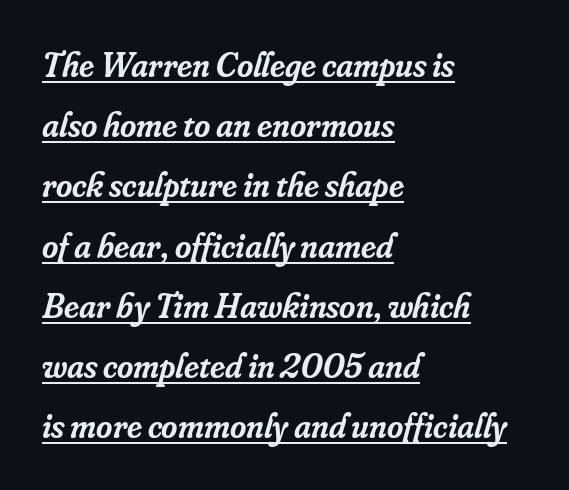
The image shows 35 px semibold serif type, italic (leaning right); set left-aligned, line spacing 1.72x, normal letter spacing, underlined; low stroke contrast and a small x-height.
